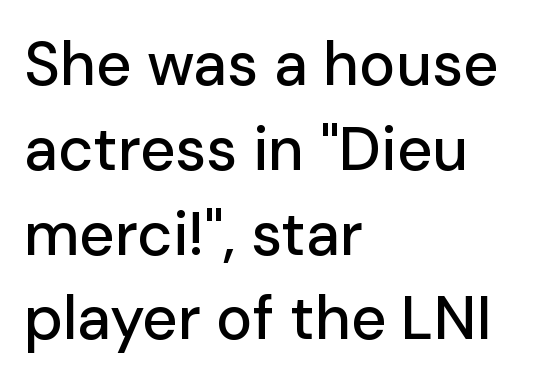
Line starts are locked; line ends wander. Leading matches the norm, producing a regular column. This is roman type, the default non-slanted kind. The glyphs are unaccompanied by any horizontal stroke below them. A typesetter would label this face a sans.
